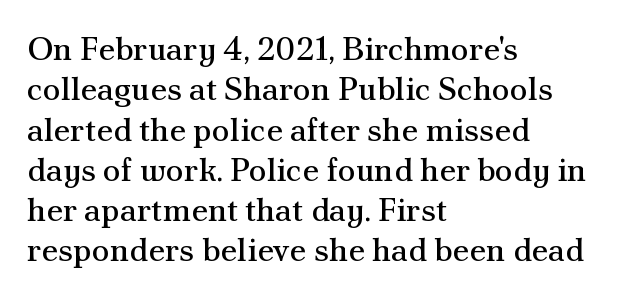
The image shows 33 px regular-weight serif type, upright; set left-aligned, line spacing 1.22x, normal letter spacing, not underlined; medium stroke contrast and a small x-height.
